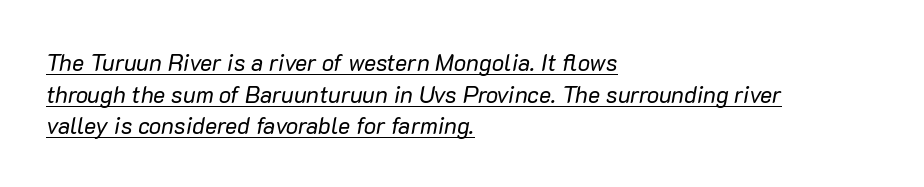
Q: Is the text bold? A: No.
Q: Is the text italic (slanted)? A: Yes, it leans right by about 10 degrees.
Q: Is the text underlined? A: Yes.
Q: How is the paragraph aligned? A: Left-aligned.
Q: Is the spacing between letters normal or unusually wide? A: Normal.
Q: Is the spacing between lines tight, normal or loose? A: Normal.
